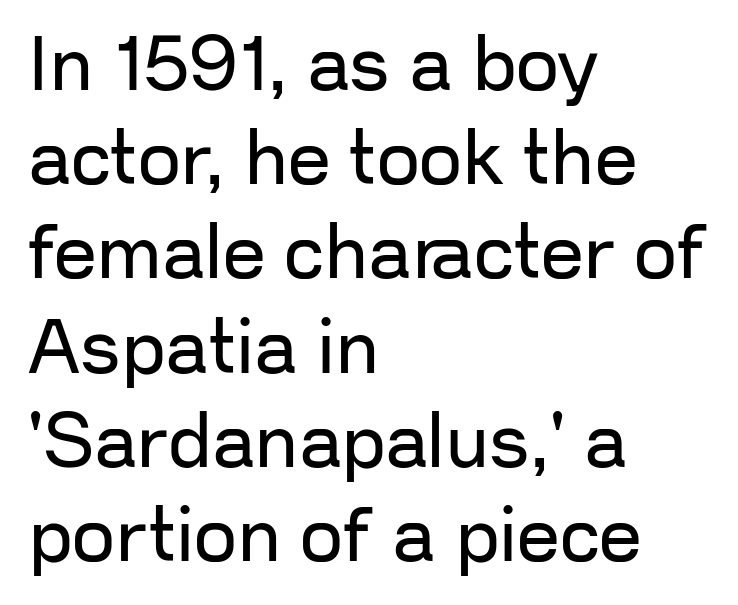
{"serif": "no", "italic": "no", "bold": "no", "weight": "regular", "width": "normal", "stroke_contrast": "low", "x_height": "medium", "monospaced": "no", "underline": "no", "align": "left", "line_spacing_ratio": 1.24, "letter_spacing": "normal", "letter_spacing_em": 0.0, "glyph_px": 76}
